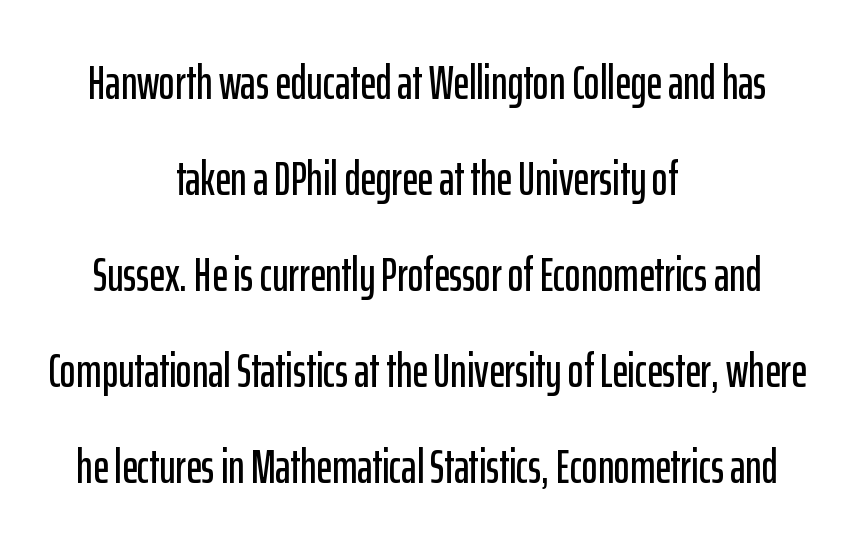
Q: Is the text italic (slanted)? A: No, it is upright.
Q: Is the typeface a serif or a sans-serif typeface? A: Sans-serif.
Q: Is the text underlined? A: No.
Q: How is the paragraph aligned? A: Centered.
Q: Is the spacing between letters normal or unusually wide? A: Normal.
Q: Is the spacing between lines tight, normal or loose? A: Loose.
Q: Width (condensed, normal, or wide)? A: Condensed.
Q: Stroke contrast? A: Low.
Q: x-height? A: Medium.
Q: Monospaced? A: No.
